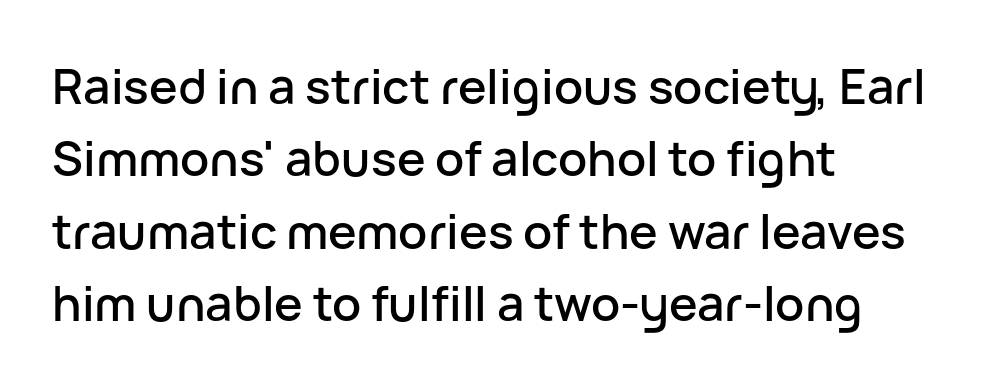
{"serif": "no", "italic": "no", "width": "normal", "stroke_contrast": "low", "x_height": "medium", "monospaced": "no", "underline": "no", "align": "left", "line_spacing": "normal", "line_spacing_ratio": 1.51, "letter_spacing": "normal", "letter_spacing_em": 0.0, "glyph_px": 48}
